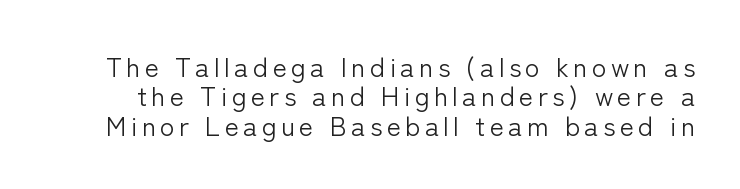
Vertical stems look standard width or narrower in stroke. Rule under the text: the space is simply empty. Style check: upright. This block would grow much taller if given ordinary leading; it's compressed now.
